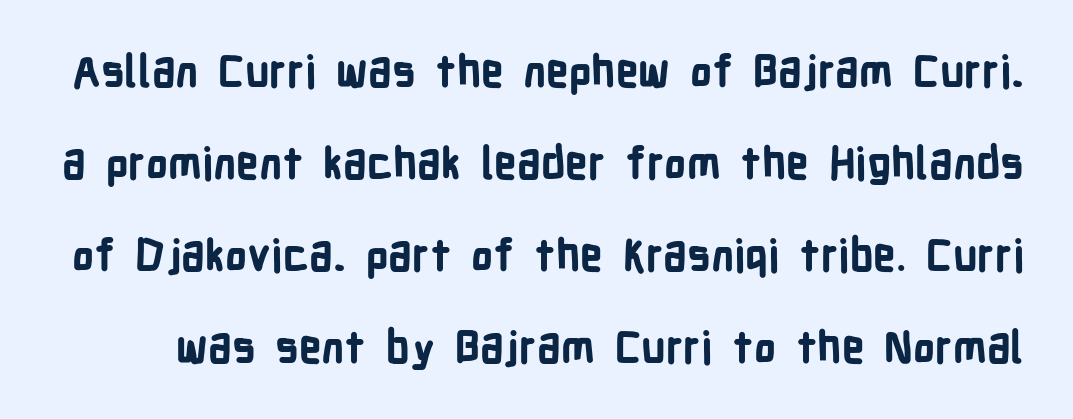
The image shows 44 px bold, condensed sans-serif type, upright; set loose line spacing (2.09x), normal letter spacing, not underlined; low stroke contrast and a medium x-height.
